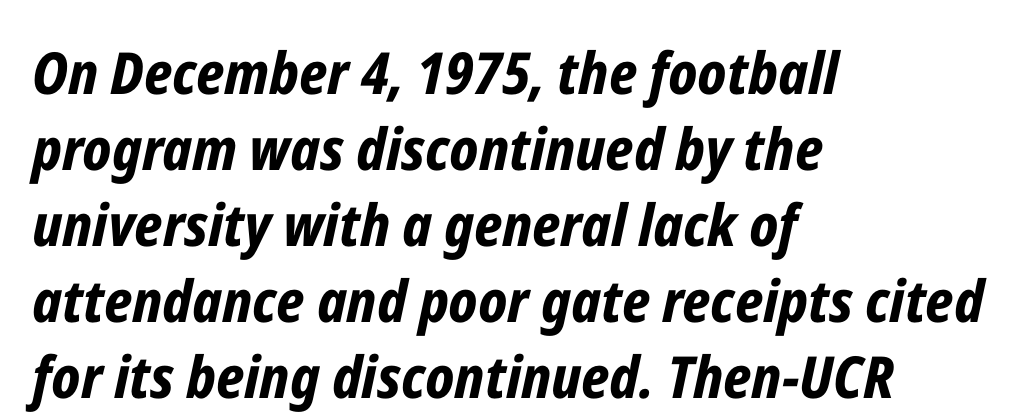
The image shows 58 px bold, condensed type, italic (leaning right); set left-aligned, normal line spacing (1.31x), normal letter spacing, not underlined; low stroke contrast and a medium x-height.
